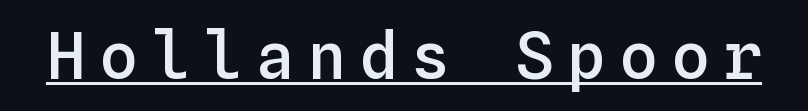
The image shows 65 px semibold type, upright, monospaced; set unusually wide letter spacing (+0.2 em), underlined; low stroke contrast and a medium x-height.
